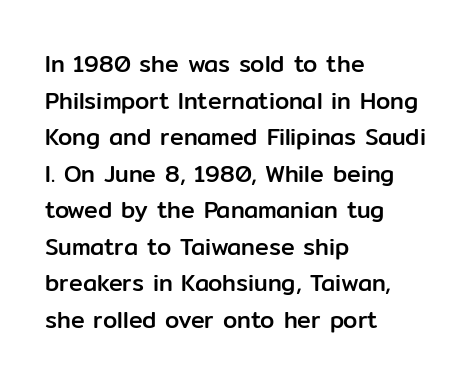
The image shows 23 px text type, upright; set left-aligned, normal line spacing (1.59x), normal letter spacing, not underlined.
